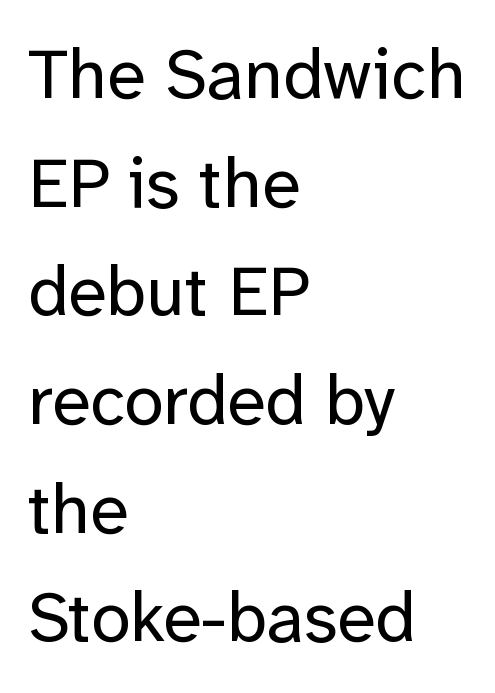
Examine the stroke ends and you'll find no serifs. This sample uses an upright cut, with every glyph sitting square on the baseline. Reading down the block, your eye returns to a fixed left position each line. This sample has the flowing, uneven cadence of proportional lettering.
